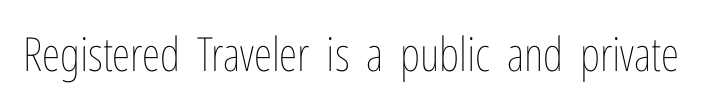
{"italic": "no", "bold": "no", "weight": "thin", "width": "condensed", "stroke_contrast": "low", "x_height": "medium", "monospaced": "no", "underline": "no", "letter_spacing": "normal", "letter_spacing_em": 0.0, "glyph_px": 47}
